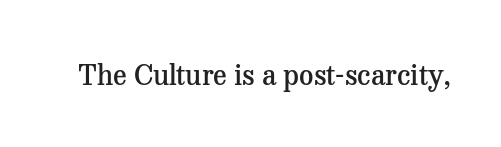
Q: Is the text bold? A: Semi-bold.
Q: Is the text italic (slanted)? A: No, it is upright.
Q: Is the typeface a serif or a sans-serif typeface? A: Serif.
Q: Is the text underlined? A: No.
Q: Is the spacing between letters normal or unusually wide? A: Normal.
Q: Width (condensed, normal, or wide)? A: Normal.
Q: Stroke contrast? A: Medium.
Q: x-height? A: Medium.
Q: Monospaced? A: No.
